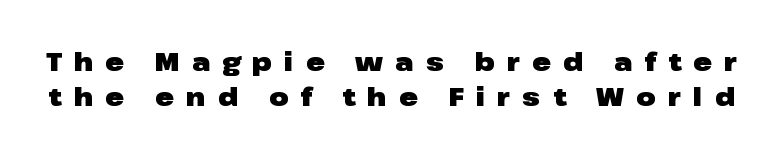
The glyphs are unaccompanied by any horizontal stroke below them. The lines sit at an ordinary, default distance from one another. Spacing between characters has been opened up far beyond the box default. Designer's note — italics off, roman on.
